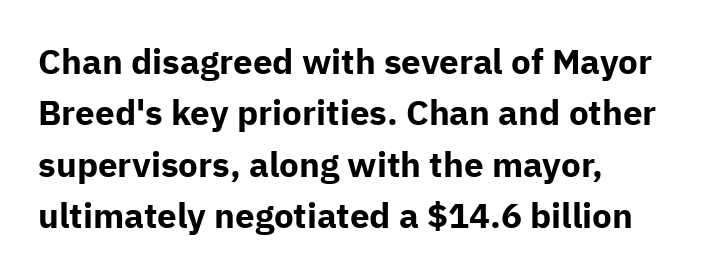
{"serif": "no", "italic": "no", "bold": "yes", "weight": "bold", "width": "normal", "stroke_contrast": "low", "x_height": "medium", "monospaced": "no", "underline": "no", "align": "left", "line_spacing": "normal", "line_spacing_ratio": 1.47, "letter_spacing": "normal", "letter_spacing_em": 0.0, "glyph_px": 35}
